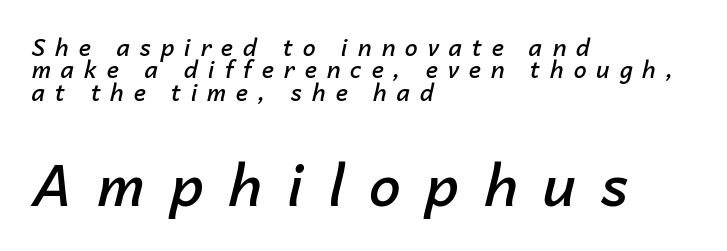
Q: Is the text bold? A: Semi-bold.
Q: Is the text italic (slanted)? A: Yes, it leans right by about 14 degrees.
Q: Is the text underlined? A: No.
Q: How is the paragraph aligned? A: Left-aligned.
Q: Is the spacing between letters normal or unusually wide? A: Unusually wide.
Q: Is the spacing between lines tight, normal or loose? A: Tight.
Q: Which block of text is set in a larger size, the first (top) or the second (bottom)? A: The second (bottom) one.
Q: Width (condensed, normal, or wide)? A: Normal.
Q: Stroke contrast? A: Low.
Q: x-height? A: Medium.
Q: Monospaced? A: No.
